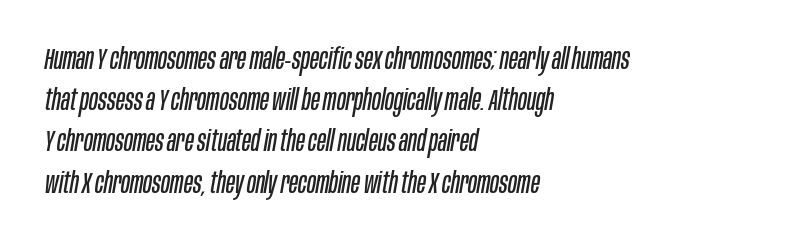
The paragraph has a hard left edge and a soft right edge. The face used here has a pronounced slope to its letters. Short note: letters normally spaced. The string is rendered with underlining switched off.
